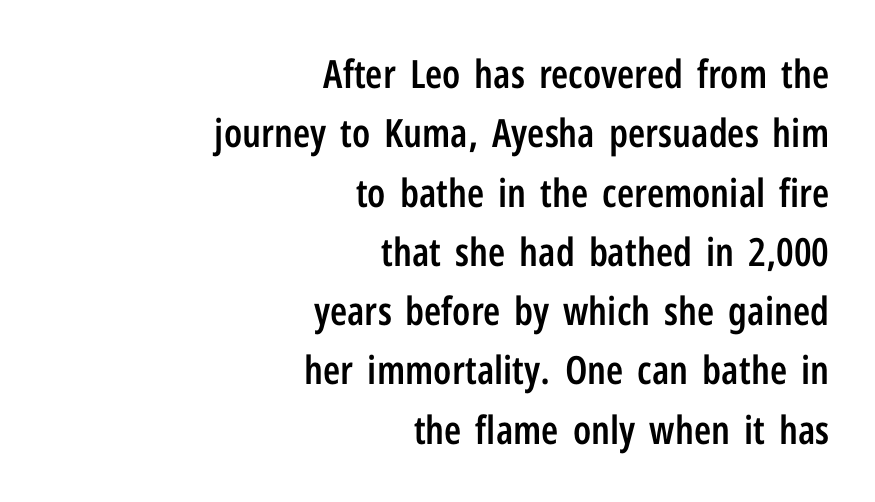
{"serif": "no", "italic": "no", "bold": "semi", "weight": "semibold", "width": "condensed", "stroke_contrast": "low", "x_height": "medium", "monospaced": "no", "underline": "no", "align": "right", "line_spacing": "normal", "line_spacing_ratio": 1.52, "letter_spacing": "normal", "letter_spacing_em": 0.0, "glyph_px": 39}
